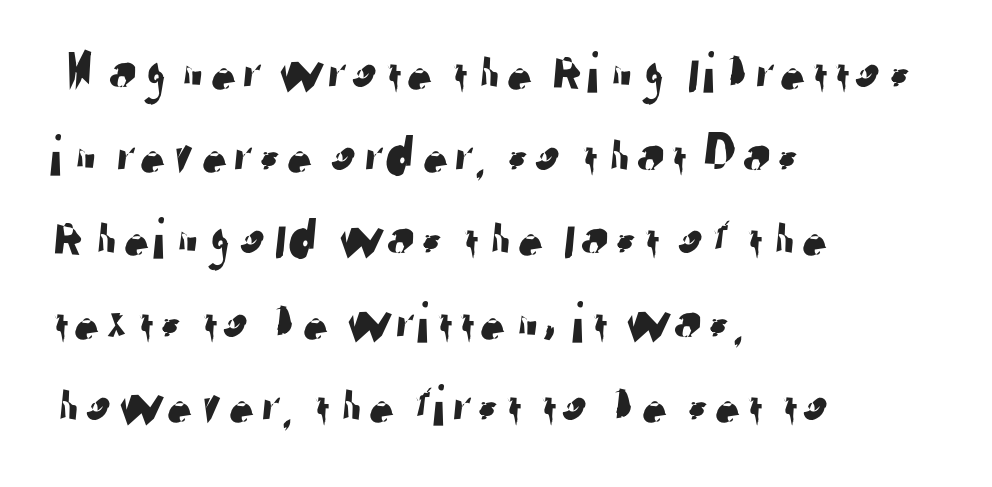
Q: Is the typeface a serif or a sans-serif typeface? A: Sans-serif.
Q: Is the text underlined? A: No.
Q: How is the paragraph aligned? A: Left-aligned.
Q: Is the spacing between letters normal or unusually wide? A: Normal.
Q: Is the spacing between lines tight, normal or loose? A: Normal.
Q: Width (condensed, normal, or wide)? A: Normal.
Q: Stroke contrast? A: Low.
Q: x-height? A: Medium.
Q: Monospaced? A: No.
